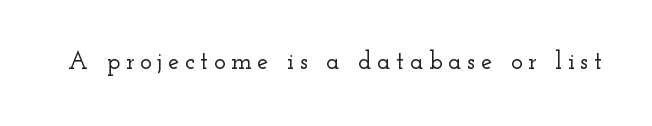
The image shows 25 px text type, upright; set unusually wide letter spacing (+0.22 em), not underlined.
